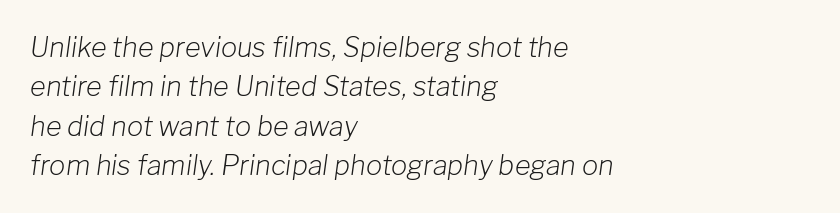
Slant detected: the letters are inclined. The rag falls on the right side of this text block. No chunkiness to these letters — they're not bold. Clear beneath every line of the passage. The line texture is even and compact thanks to regular tracking. Vertical spacing — default.
